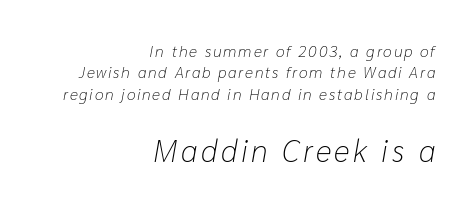
{"italic": "yes", "lean": "right", "slant_degrees": 10, "bold": "no", "weight": "light", "width": "normal", "stroke_contrast": "low", "x_height": "medium", "monospaced": "no", "underline": "no", "align": "right", "line_spacing": "normal", "line_spacing_ratio": 1.34, "larger_block": "second", "size_ratio": 1.94, "glyph_px": 31}
